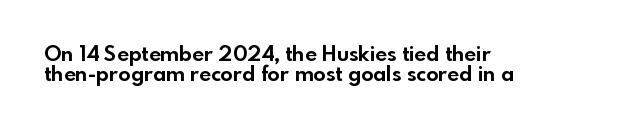
Q: Is the text bold? A: Yes.
Q: Is the text italic (slanted)? A: No, it is upright.
Q: Is the text underlined? A: No.
Q: How is the paragraph aligned? A: Left-aligned.
Q: Is the spacing between letters normal or unusually wide? A: Normal.
Q: Is the spacing between lines tight, normal or loose? A: Tight.
